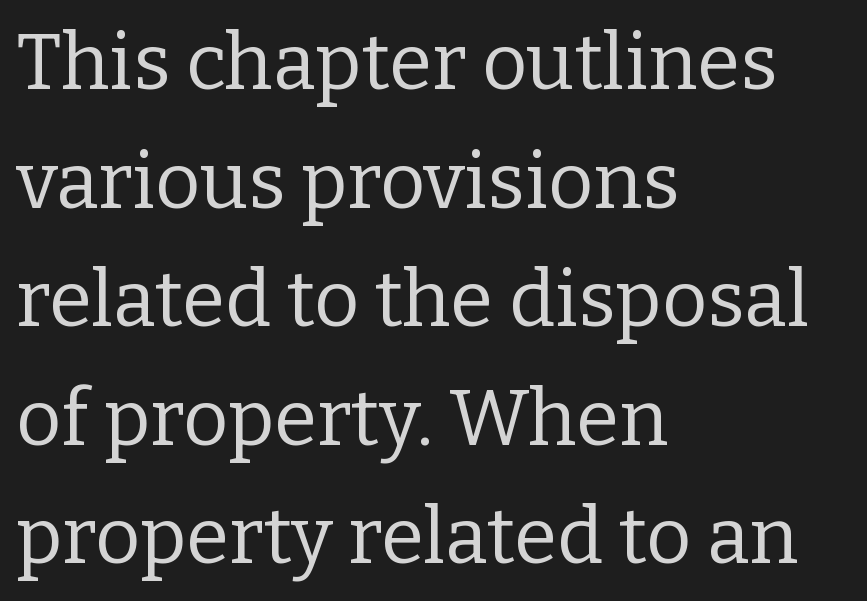
{"serif": "yes", "italic": "no", "bold": "no", "weight": "regular", "width": "normal", "stroke_contrast": "low", "x_height": "medium", "monospaced": "no", "underline": "no", "align": "left", "line_spacing": "normal", "line_spacing_ratio": 1.52, "letter_spacing": "normal", "letter_spacing_em": 0.0, "glyph_px": 78}
